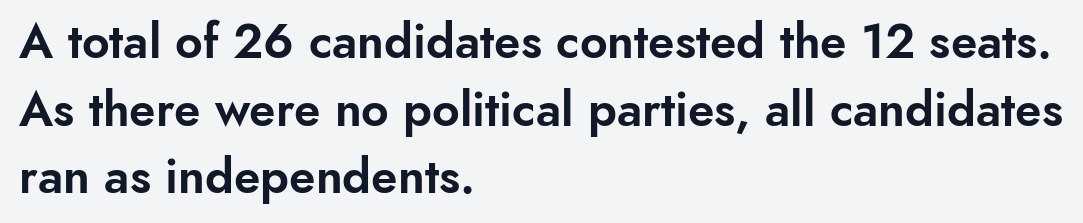
The image shows 48 px sans-serif type, upright; set left-aligned, normal line spacing (1.41x), normal letter spacing, not underlined; low stroke contrast and a small x-height.
